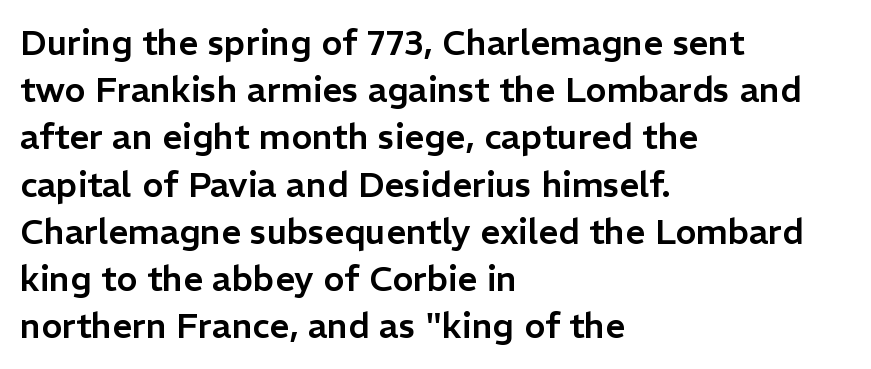
Italic? Not at all — the glyphs are vertical. Line beginnings align vertically; line endings do not. The face used here is a sans, in the tradition of grotesques and geometrics. These lines are rendered in a variable-pitch font.
